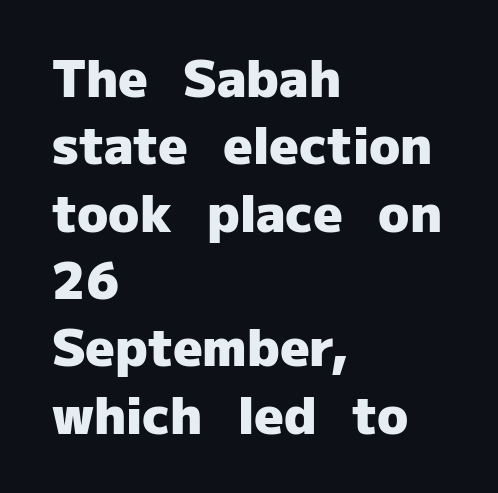
Q: Is the text bold? A: Yes.
Q: Is the text italic (slanted)? A: No, it is upright.
Q: Is the typeface a serif or a sans-serif typeface? A: Sans-serif.
Q: Is the text underlined? A: No.
Q: How is the paragraph aligned? A: Left-aligned.
Q: Is the spacing between letters normal or unusually wide? A: Normal.
Q: Is the spacing between lines tight, normal or loose? A: Normal.
Q: Width (condensed, normal, or wide)? A: Normal.
Q: Stroke contrast? A: Low.
Q: x-height? A: Medium.
Q: Monospaced? A: No.
